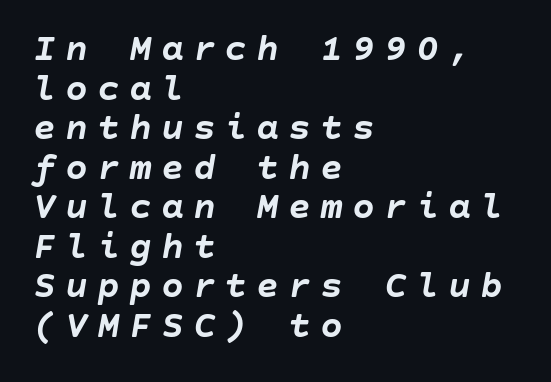
The image shows 38 px semibold type, italic (leaning right); set left-aligned, tight line spacing (1.04x), unusually wide letter spacing (+0.24 em), not underlined; low stroke contrast and a large x-height.
